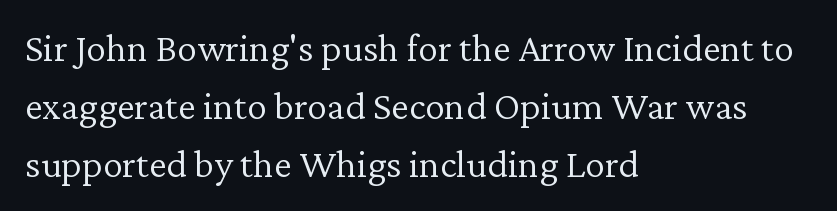
{"serif": "yes", "italic": "no", "bold": "no", "weight": "light", "width": "normal", "stroke_contrast": "low", "x_height": "medium", "monospaced": "no", "underline": "no", "align": "left", "line_spacing": "normal", "line_spacing_ratio": 1.45, "letter_spacing": "normal", "letter_spacing_em": 0.0, "glyph_px": 40}
